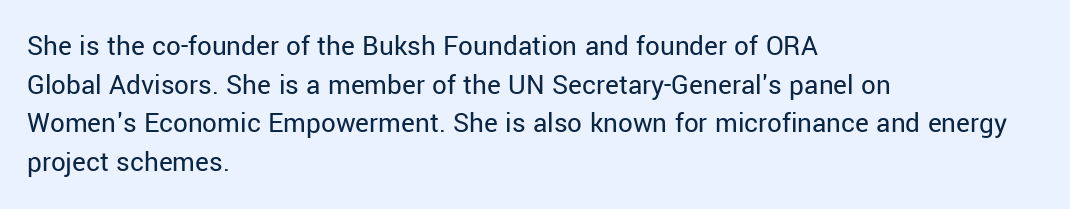
The image shows 29 px regular-weight sans-serif type, upright; set left-aligned, normal line spacing (1.33x), normal letter spacing, not underlined; low stroke contrast and a medium x-height.
